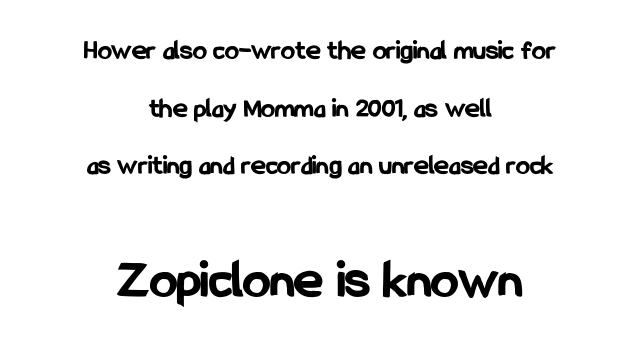
Descenders hang freely into open space. Emphasis by weight is at full strength: bold. Students, note that the glyphs here touch the page at normal intervals. Is there any slant? The stems are plumb. Check where the strokes stop: nothing finishes them off — pure sans. Casual observation: everything's sitting right in the middle.
